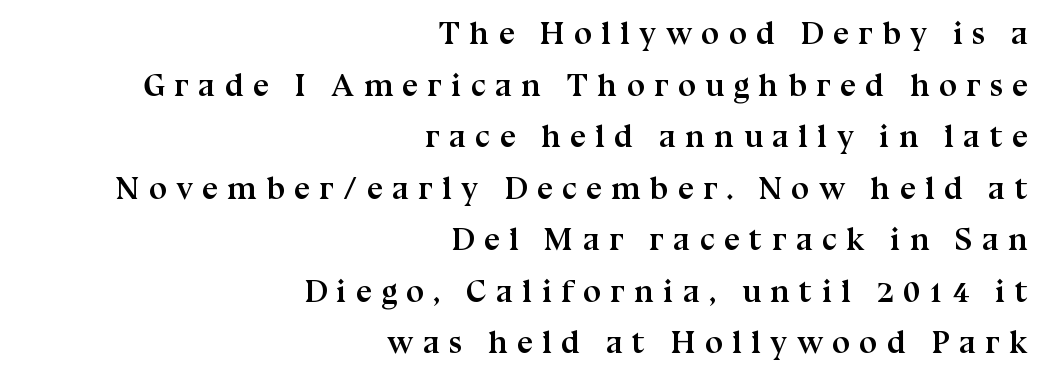
Does extra space separate the letters? Yes, quite a lot of it. Character widths vary here, with narrow letters taking less room than wide ones. In terms of leading, this rendering sits right in the middle. Are there feet on the stems? There are — it's a serif. Weight: bold. Letters rest on an invisible, unmarked baseline.
